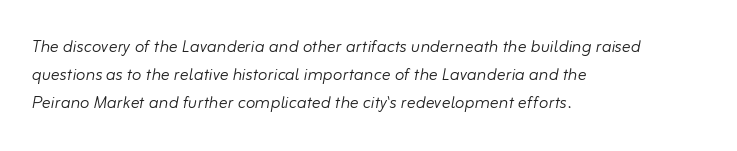
This rendering leaves character spacing at its baseline value. No chunkiness to these letters — they're not bold. The space between consecutive lines is moderate. An italicized treatment has been applied to the whole sample. Lines of text with bare space underneath.
